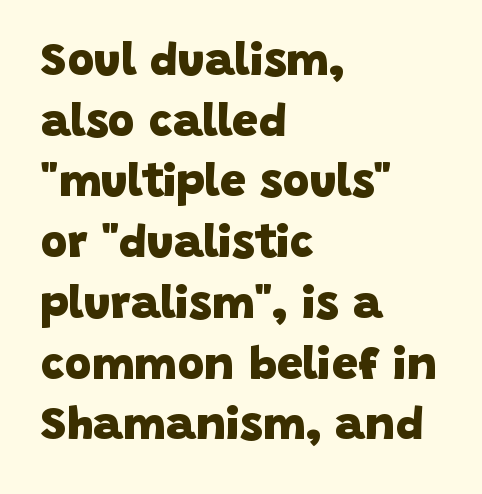
Heavy, bold letterforms. The letters carry no serifs — their stems end cleanly without finishing strokes. Line beginnings align vertically; line endings do not. Decoration check: the copy has no underline. Horizontal bands of white between lines are of average thickness.
